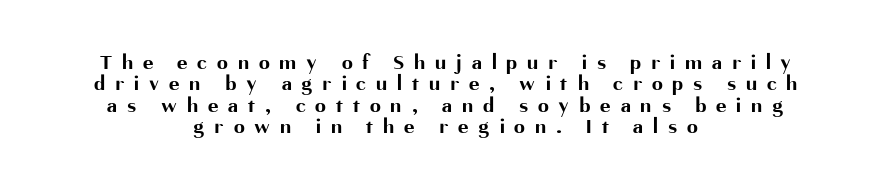
The passage is arranged like a title page — every line centered. Vertical spacing — tight. You could only call the tracking loose — the letters float apart. Rendered with straight, roman letterforms. Strong, thick strokes mark this as bold type. Check under the words: just untouched page.
